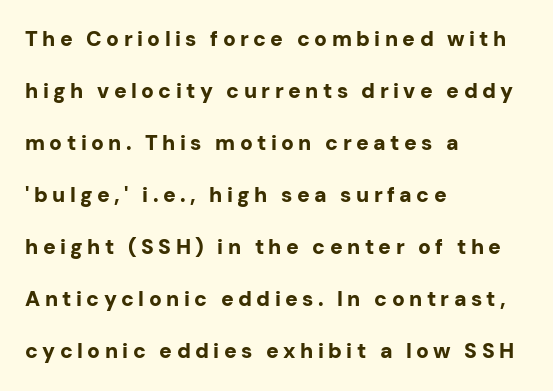
The image shows 21 px bold type, upright; set left-aligned, loose line spacing (2.48x), unusually wide letter spacing (+0.21 em), not underlined.
